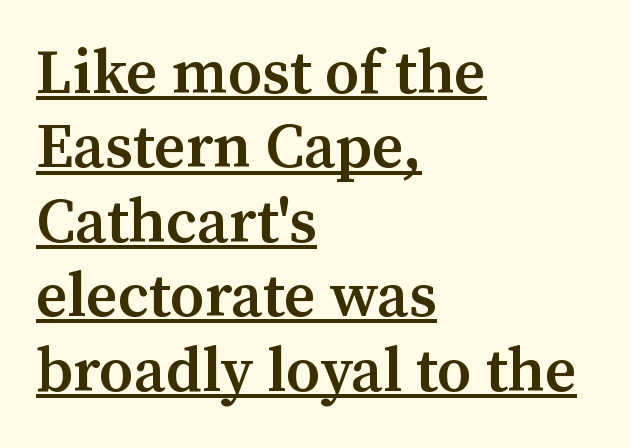
Students, this is semibold: more ink than regular, less than bold. Is this a fixed-width face? No — the glyphs have proportional, varying widths. These lines are composed in type with serifs. The font's upright variant was chosen for this text. Check the space under the baseline: a stroke is drawn there.
